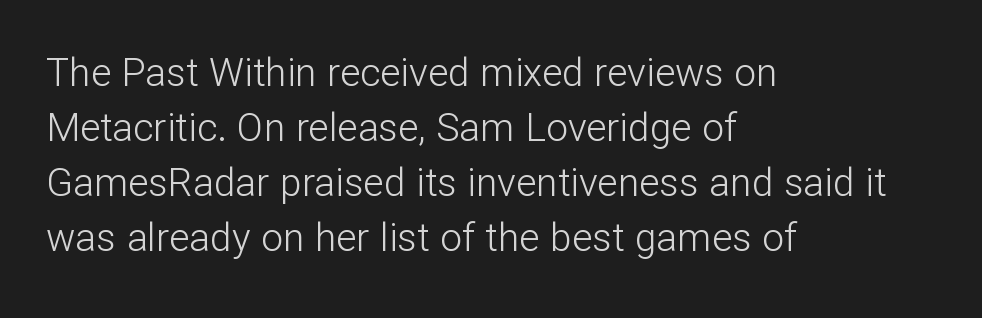
No extra ink here — the face is not bold. Visually the block forms a straight wall on the left and a jagged coastline on the right. The block of text has a typical density, with ordinary space between rows. The face used here is proportionally spaced, like ordinary book or web type.
